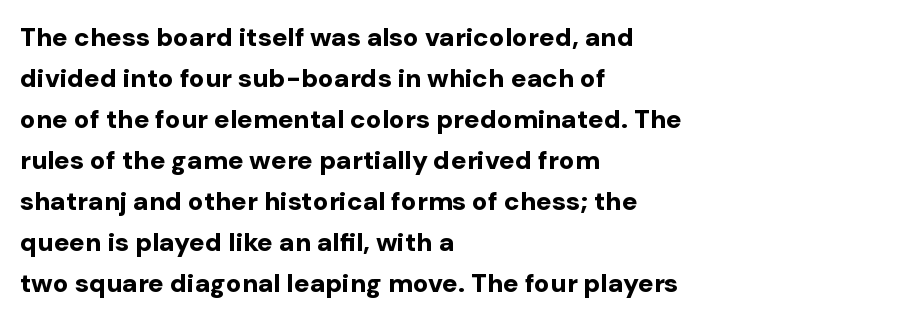
{"italic": "no", "bold": "yes", "underline": "no", "align": "left", "line_spacing": "normal", "line_spacing_ratio": 1.58, "letter_spacing": "normal", "letter_spacing_em": 0.0, "glyph_px": 26}
